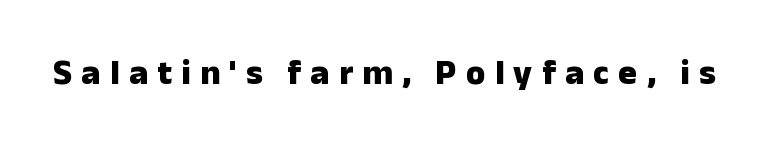
Q: Is the text bold? A: Yes.
Q: Is the text italic (slanted)? A: No, it is upright.
Q: Is the typeface a serif or a sans-serif typeface? A: Sans-serif.
Q: Is the text underlined? A: No.
Q: Is the spacing between letters normal or unusually wide? A: Unusually wide.
Q: Width (condensed, normal, or wide)? A: Normal.
Q: Stroke contrast? A: Low.
Q: x-height? A: Medium.
Q: Monospaced? A: No.
